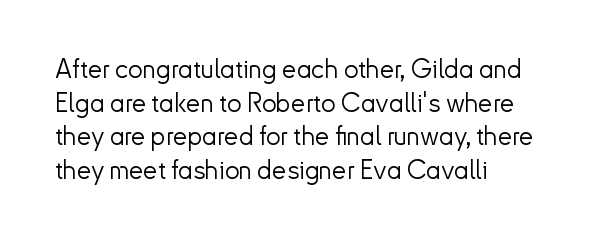
The image shows 26 px text type, upright; set left-aligned, normal line spacing (1.29x), normal letter spacing, not underlined.
